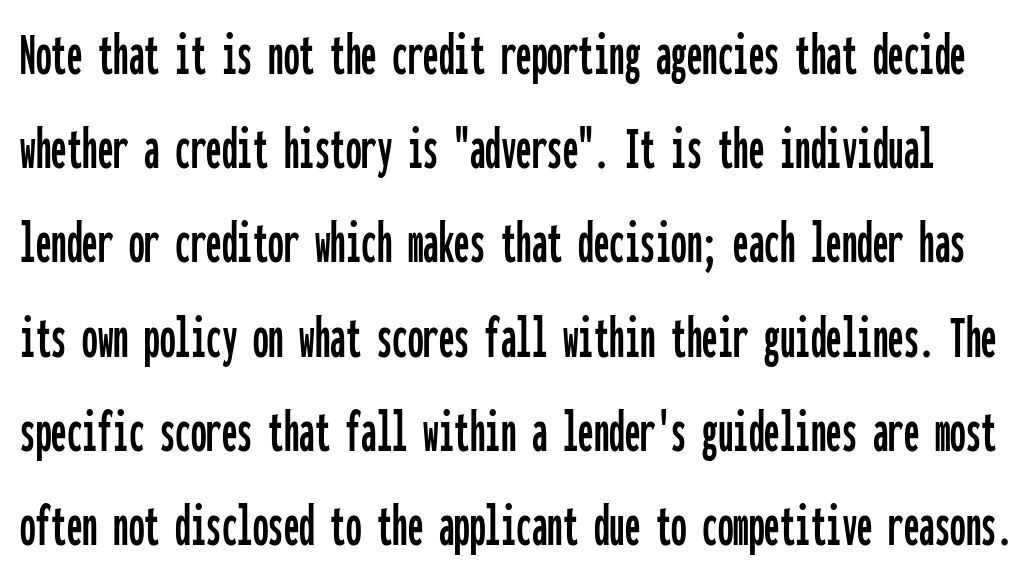
{"serif": "no", "italic": "no", "width": "condensed", "stroke_contrast": "low", "x_height": "medium", "monospaced": "yes", "underline": "no", "line_spacing": "normal", "line_spacing_ratio": 1.52, "letter_spacing": "normal", "letter_spacing_em": 0.0, "glyph_px": 62}
